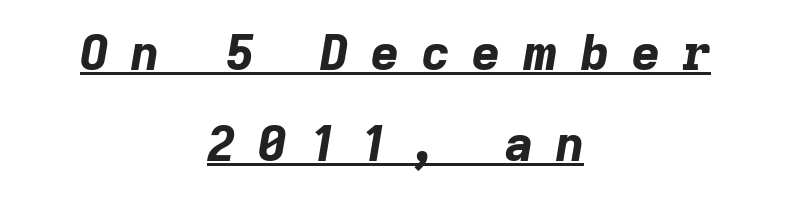
Here the designer chose a conventional face with non-uniform glyph widths. Spacing between characters has been opened up far beyond the box default. Has an underline been added? It has. Teacher's note: observe the equal gaps on both sides — that is centered alignment. The specimen reads as italic at a glance.
